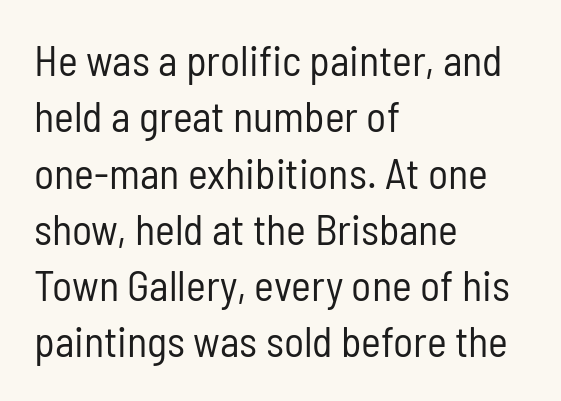
The image shows 42 px regular-weight, condensed sans-serif type, upright; set left-aligned, normal line spacing (1.34x), normal letter spacing, not underlined; low stroke contrast and a medium x-height.
